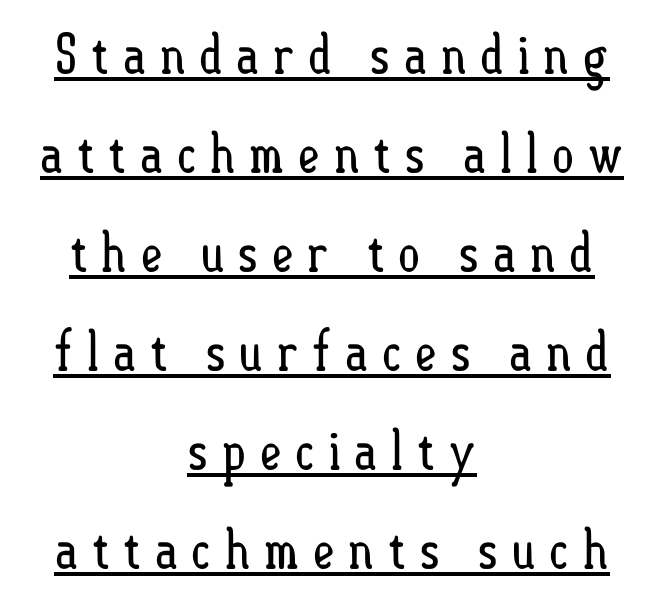
{"italic": "no", "bold": "no", "weight": "regular", "width": "condensed", "stroke_contrast": "low", "x_height": "small", "monospaced": "no", "underline": "yes", "align": "center", "line_spacing_ratio": 1.8, "letter_spacing": "wide", "letter_spacing_em": 0.23, "glyph_px": 55}
